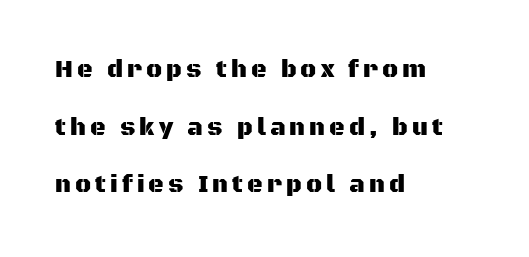
{"italic": "no", "underline": "no", "align": "left", "line_spacing": "loose", "line_spacing_ratio": 2.4, "glyph_px": 24}
